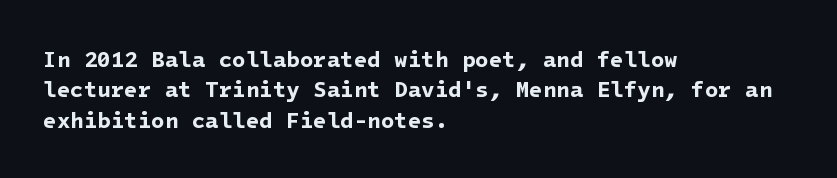
The typesetting leans heavy: a genuine bold. These lines keep a tight, regular rhythm from letter to letter. Regarding leading, the lines here are spaced in the standard way. Each line starts at the same left margin while the right side varies. Any mark beneath the type? The region is blank.
